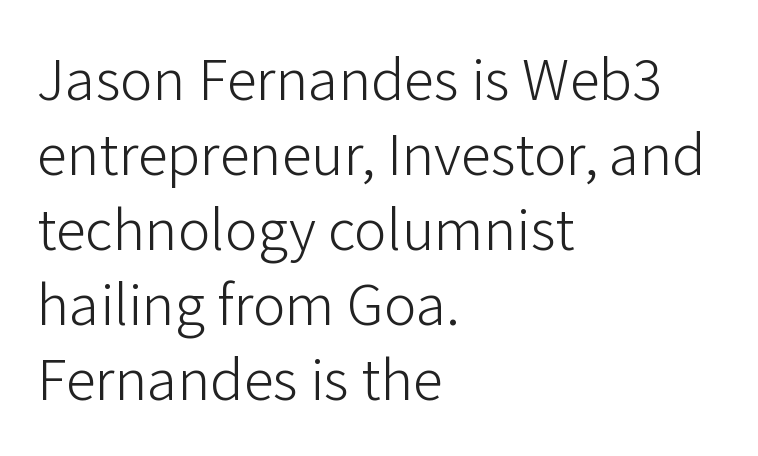
{"serif": "no", "italic": "no", "bold": "no", "weight": "light", "width": "normal", "stroke_contrast": "low", "x_height": "medium", "monospaced": "no", "underline": "no", "align": "left", "line_spacing_ratio": 1.23, "letter_spacing": "normal", "letter_spacing_em": 0.0, "glyph_px": 61}
